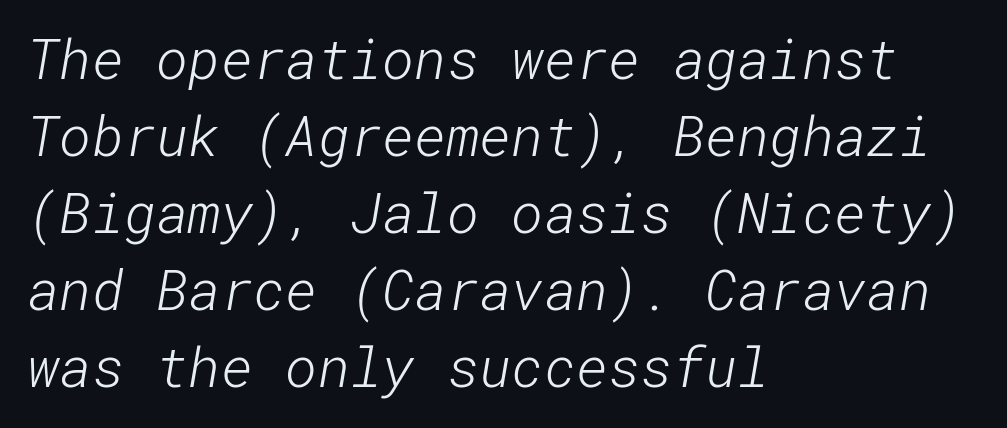
This is sans-serif lettering, the kind often seen on screens and signage. The passage is arranged the way most books set body copy — flush left. The baseline area is clear. Is this a heavy cut? Hardly; it is regular or lighter. How are the letters spaced? Ordinarily, with no added tracking. The block of text has a typical density, with ordinary space between rows.
